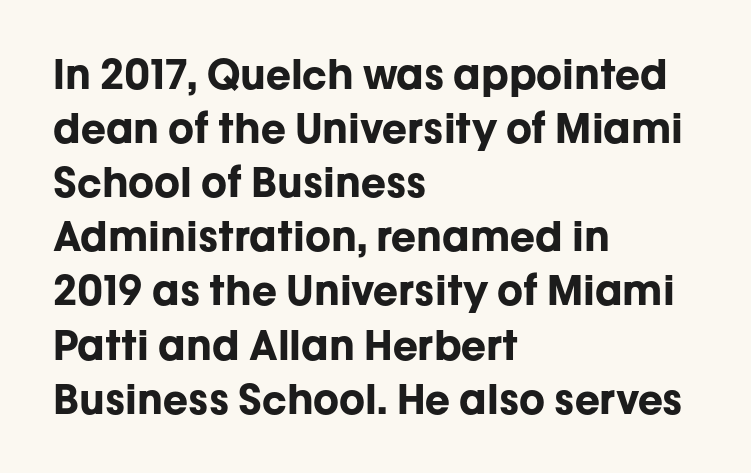
The image shows 41 px bold sans-serif type, upright; set left-aligned, normal line spacing (1.32x), normal letter spacing, not underlined; low stroke contrast and a medium x-height.
